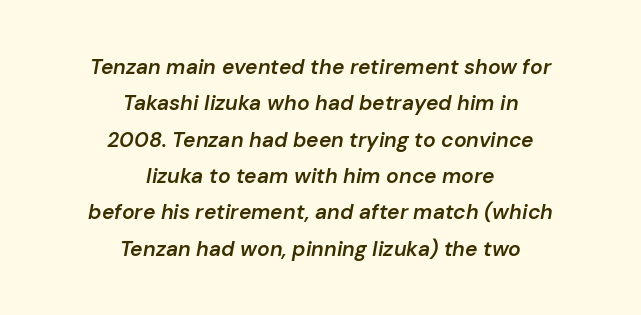
{"italic": "yes", "lean": "right", "slant_degrees": 10, "bold": "semi", "underline": "no", "align": "center", "line_spacing_ratio": 1.73, "letter_spacing": "normal", "letter_spacing_em": 0.0, "glyph_px": 21}
